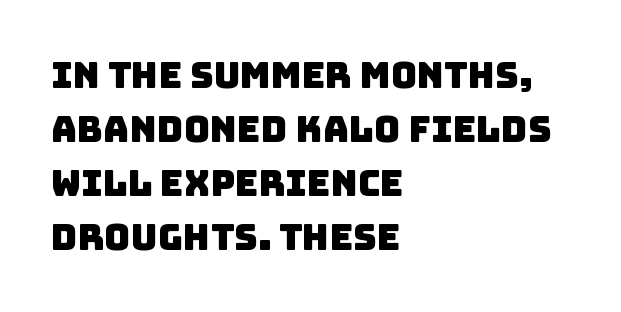
The leading is moderate, giving the passage an even texture. Tracking value appears to be zero — textbook default spacing. A bare baseline throughout the passage. Think of a printed novel: that variable character pitch is what you see here. Stroke terminals: plain, sans-serif. Each line starts at the same left margin while the right side varies.
